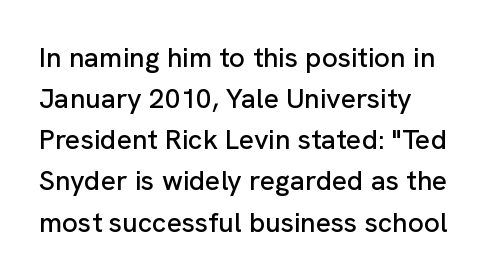
Q: Is the text italic (slanted)? A: No, it is upright.
Q: Is the typeface a serif or a sans-serif typeface? A: Sans-serif.
Q: Is the text underlined? A: No.
Q: How is the paragraph aligned? A: Left-aligned.
Q: Is the spacing between letters normal or unusually wide? A: Normal.
Q: Is the spacing between lines tight, normal or loose? A: Normal.
Q: Width (condensed, normal, or wide)? A: Normal.
Q: Stroke contrast? A: Low.
Q: x-height? A: Medium.
Q: Monospaced? A: No.
